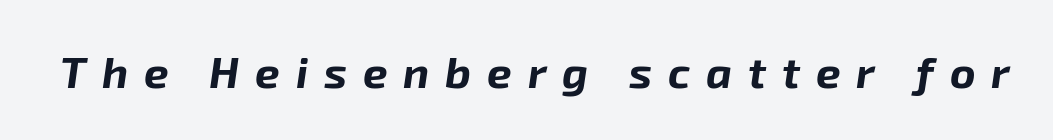
You could not count columns in this text — the font is proportionally spaced. It's the slanting kind of type. Does the weight exceed regular? Yes, all the way to bold. A clean baseline with only descenders dipping below it. How are the letters spaced? Widely, with obvious added tracking.
